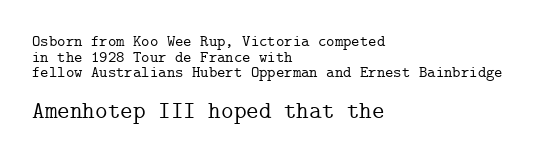
Is the lower block the larger one? Yes — the lower block carries the bigger type. Honestly, the rows look squashed on top of each other. Notice how the passage keeps a crisp vertical edge on the left only. Characters remain perfectly vertical along every line.
